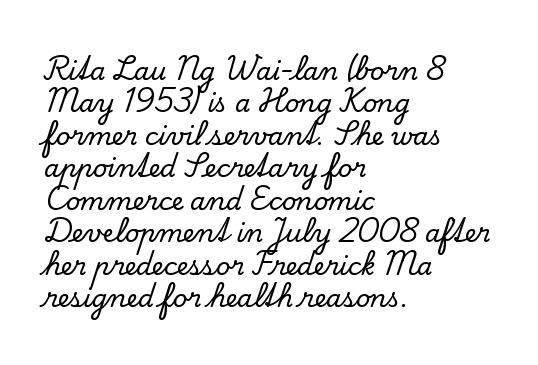
Is there much room between lines? A standard amount, neither cramped nor airy. The passage shown is not underscored anywhere. Visually the block forms a straight wall on the left and a jagged coastline on the right. This rendering leaves character spacing at its baseline value.
